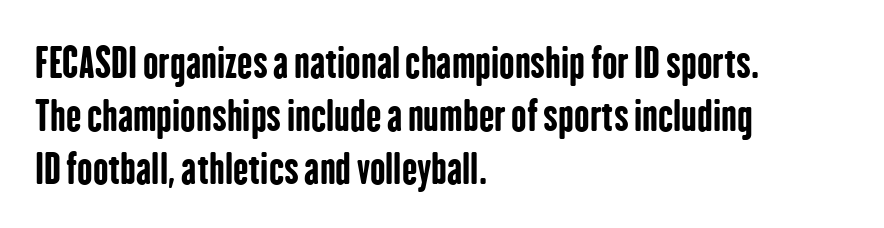
{"serif": "no", "italic": "no", "bold": "yes", "weight": "bold", "width": "condensed", "stroke_contrast": "low", "x_height": "medium", "monospaced": "no", "underline": "no", "align": "left", "line_spacing": "normal", "line_spacing_ratio": 1.29, "letter_spacing": "normal", "letter_spacing_em": 0.0, "glyph_px": 41}
